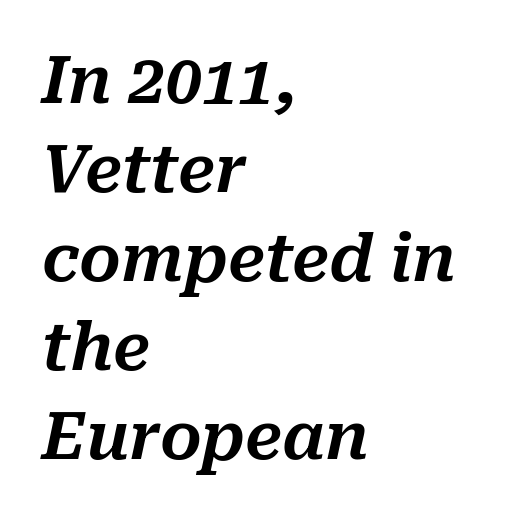
{"italic": "yes", "lean": "right", "slant_degrees": 10, "width": "normal", "stroke_contrast": "medium", "x_height": "medium", "monospaced": "no", "underline": "no", "align": "left", "line_spacing": "normal", "line_spacing_ratio": 1.37, "letter_spacing": "normal", "letter_spacing_em": 0.0, "glyph_px": 65}
